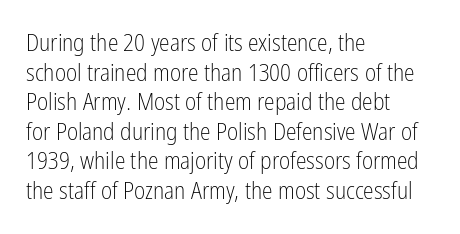
Q: Is the text bold? A: No.
Q: Is the text italic (slanted)? A: No, it is upright.
Q: Is the text underlined? A: No.
Q: How is the paragraph aligned? A: Left-aligned.
Q: Is the spacing between letters normal or unusually wide? A: Normal.
